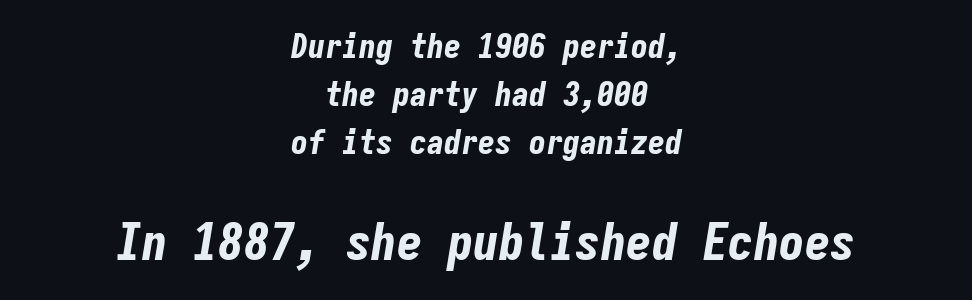
{"italic": "yes", "lean": "right", "slant_degrees": 9, "bold": "yes", "weight": "bold", "width": "condensed", "stroke_contrast": "low", "x_height": "medium", "monospaced": "yes", "underline": "no", "align": "center", "line_spacing": "normal", "line_spacing_ratio": 1.41, "letter_spacing": "normal", "letter_spacing_em": 0.0, "larger_block": "second", "size_ratio": 1.5, "glyph_px": 51}
